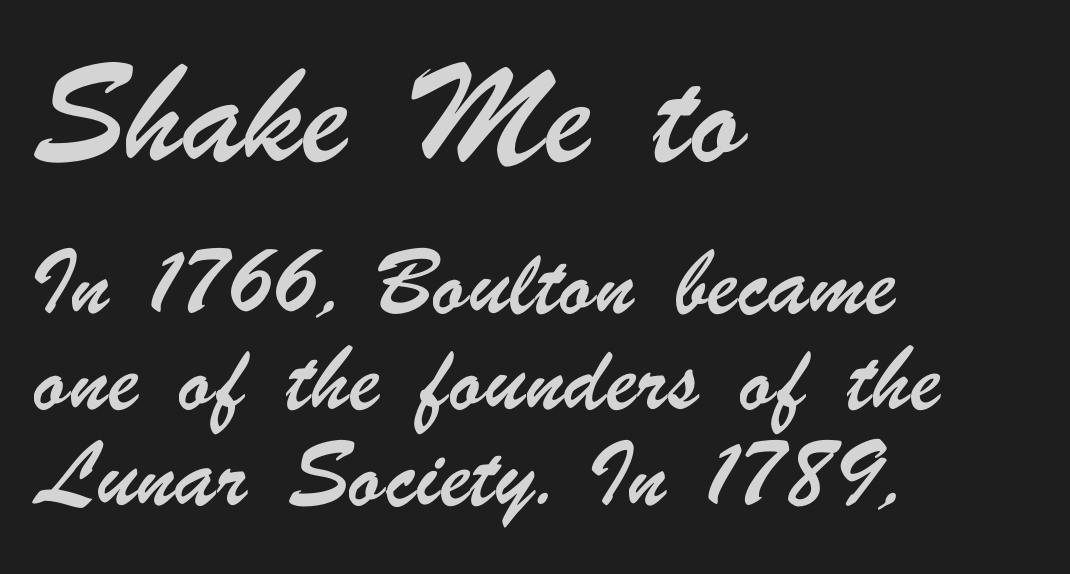
The image shows 62 px condensed sans-serif type; set left-aligned, loose line spacing (2.34x), normal letter spacing, not underlined; the first (top) block is 1.51x larger; low stroke contrast and a small x-height.
